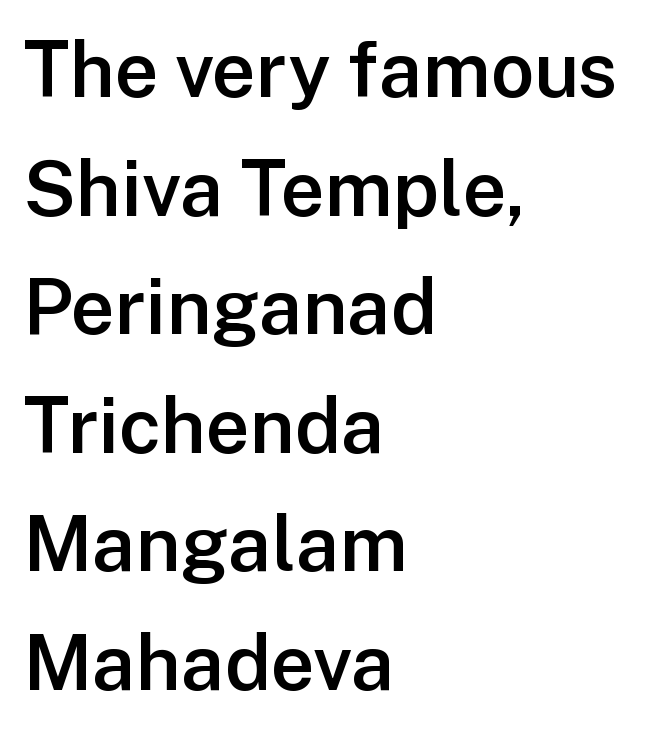
{"serif": "no", "italic": "no", "bold": "semi", "weight": "semibold", "width": "normal", "stroke_contrast": "low", "x_height": "medium", "monospaced": "no", "underline": "no", "align": "left", "line_spacing": "normal", "line_spacing_ratio": 1.54, "letter_spacing": "normal", "letter_spacing_em": 0.0, "glyph_px": 77}
